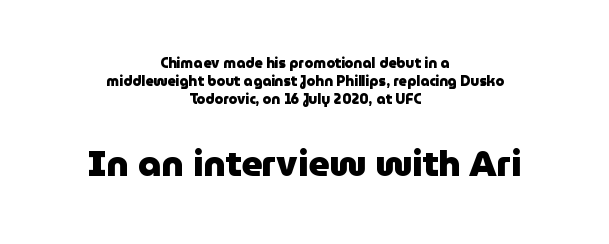
{"serif": "no", "italic": "no", "bold": "yes", "weight": "heavy", "width": "normal", "stroke_contrast": "low", "x_height": "medium", "monospaced": "no", "underline": "no", "align": "center", "line_spacing": "normal", "line_spacing_ratio": 1.28, "letter_spacing": "normal", "letter_spacing_em": 0.0, "larger_block": "second", "size_ratio": 2.57, "glyph_px": 36}
